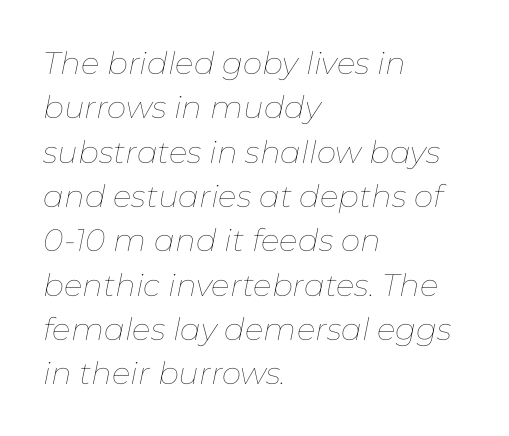
Q: Is the text bold? A: No.
Q: Is the text italic (slanted)? A: Yes, it leans right by about 11 degrees.
Q: Is the text underlined? A: No.
Q: How is the paragraph aligned? A: Left-aligned.
Q: Is the spacing between letters normal or unusually wide? A: Normal.
Q: Is the spacing between lines tight, normal or loose? A: Normal.
Q: Width (condensed, normal, or wide)? A: Normal.
Q: Stroke contrast? A: Low.
Q: x-height? A: Medium.
Q: Monospaced? A: No.
